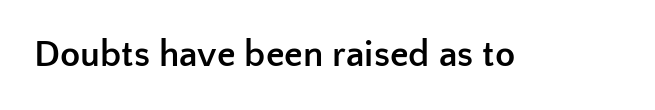
The image shows 37 px semibold sans-serif type, upright; set normal letter spacing, not underlined; low stroke contrast and a medium x-height.
